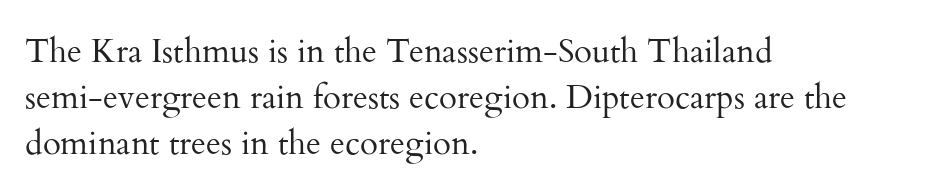
A clean baseline with only descenders dipping below it. The type is set solid horizontally, with unmodified tracking. Italic? Not at all — the glyphs are vertical. Check where the strokes stop: tiny serifs finish them off.
